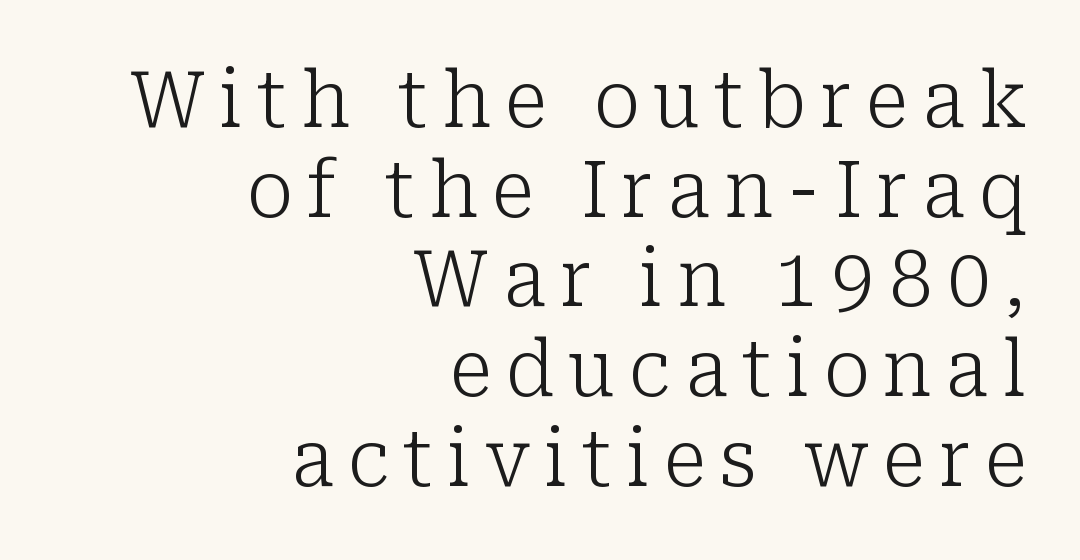
{"serif": "yes", "italic": "no", "bold": "no", "weight": "light", "width": "normal", "stroke_contrast": "low", "x_height": "medium", "monospaced": "no", "underline": "no", "align": "right", "line_spacing": "tight", "line_spacing_ratio": 1.15, "glyph_px": 78}
